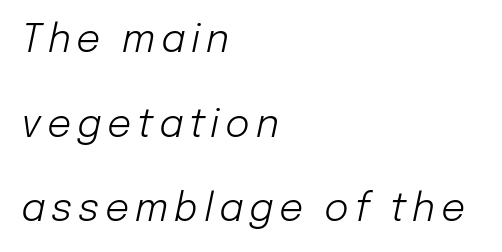
{"italic": "yes", "lean": "right", "slant_degrees": 12, "bold": "no", "weight": "light", "width": "normal", "stroke_contrast": "low", "x_height": "medium", "monospaced": "no", "underline": "no", "align": "left", "line_spacing": "loose", "line_spacing_ratio": 2.23, "glyph_px": 38}
